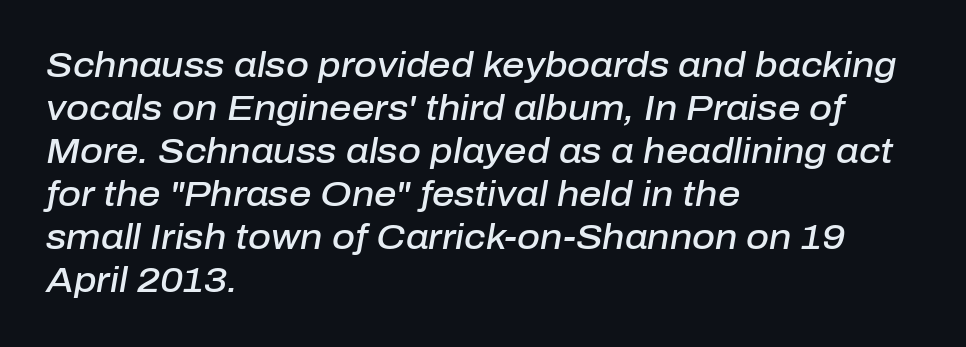
{"italic": "yes", "lean": "right", "slant_degrees": 10, "bold": "semi", "weight": "semibold", "width": "normal", "stroke_contrast": "low", "x_height": "medium", "monospaced": "no", "underline": "no", "align": "left", "line_spacing_ratio": 1.23, "letter_spacing": "normal", "letter_spacing_em": 0.0, "glyph_px": 35}
